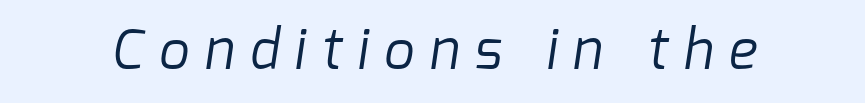
Honestly, the letter spacing is so wide it's the main thing you notice. Does the type have serifs? No, each stem ends abruptly. Weight: not bold — regular or lighter. Letters rest on an invisible, unmarked baseline. These lines are rendered in a variable-pitch font.
